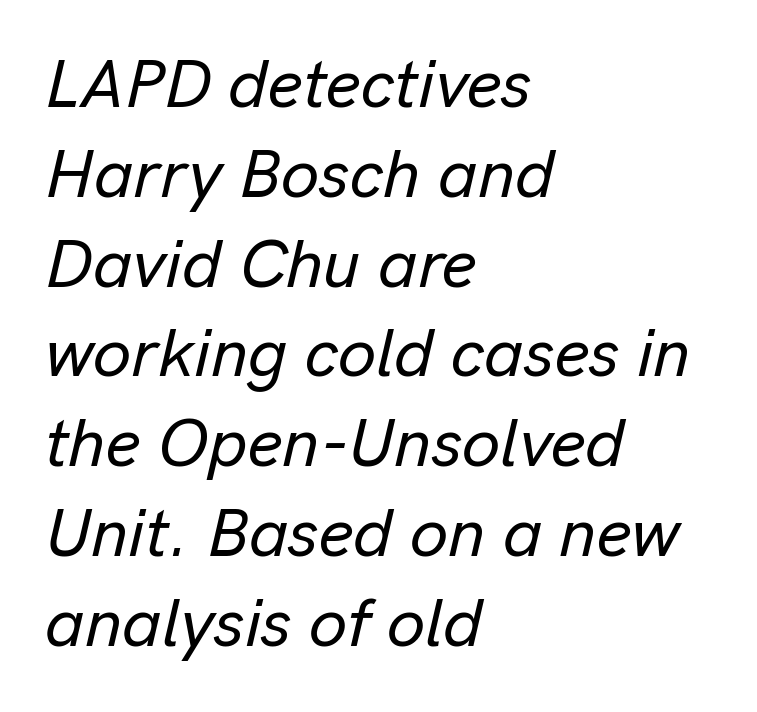
The image shows 68 px text type, italic (leaning right); set left-aligned, normal line spacing (1.32x), normal letter spacing, not underlined; low stroke contrast and a medium x-height.
